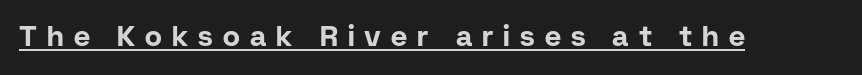
Q: Is the text bold? A: Yes.
Q: Is the text italic (slanted)? A: No, it is upright.
Q: Is the typeface a serif or a sans-serif typeface? A: Sans-serif.
Q: Is the text underlined? A: Yes.
Q: Is the spacing between letters normal or unusually wide? A: Unusually wide.
Q: Width (condensed, normal, or wide)? A: Normal.
Q: Stroke contrast? A: Low.
Q: x-height? A: Medium.
Q: Monospaced? A: No.
